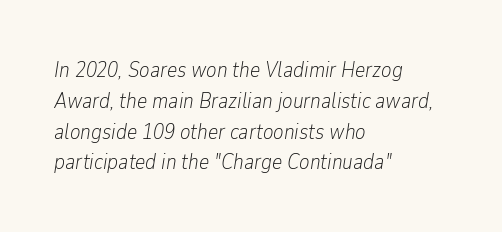
{"italic": "yes", "lean": "right", "slant_degrees": 9, "bold": "no", "underline": "no", "align": "left", "line_spacing": "normal", "line_spacing_ratio": 1.4, "letter_spacing": "normal", "letter_spacing_em": 0.0, "glyph_px": 22}
